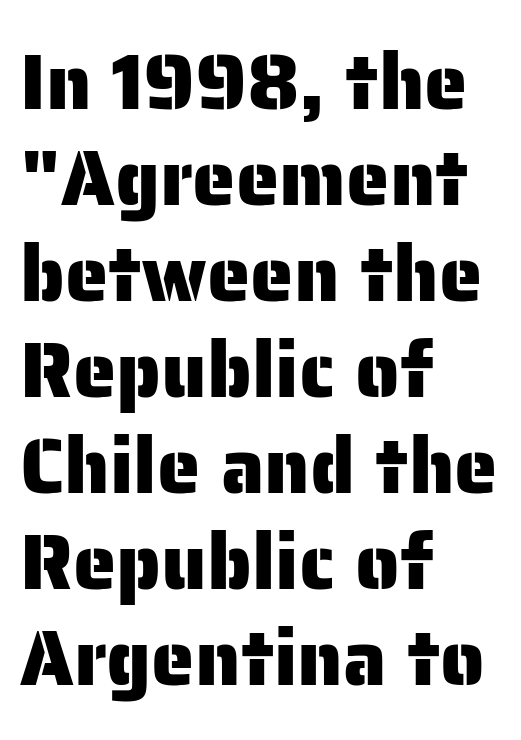
Left-aligned paragraph, ragged on the right. What kind of face is this? One without serifs — a sans. The baseline area is clear. Does the lettering tilt? It doesn't — this is upright. The rendering uses natural spacing where letterforms have individual widths. Default kerning and tracking; the words read as compact shapes.
